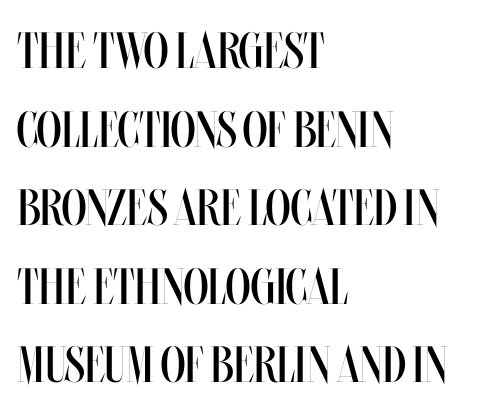
Q: Is the text bold? A: No.
Q: Is the text italic (slanted)? A: No, it is upright.
Q: Is the text underlined? A: No.
Q: How is the paragraph aligned? A: Left-aligned.
Q: Is the spacing between letters normal or unusually wide? A: Normal.
Q: Is the spacing between lines tight, normal or loose? A: Normal.
Q: Width (condensed, normal, or wide)? A: Condensed.
Q: Stroke contrast? A: Medium.
Q: x-height? A: Large.
Q: Monospaced? A: No.
